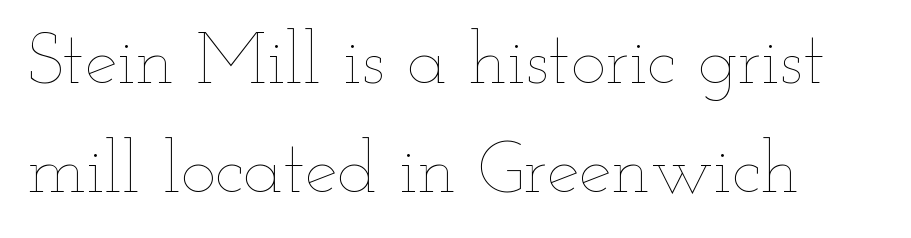
Q: Is the text bold? A: No.
Q: Is the text italic (slanted)? A: No, it is upright.
Q: Is the text underlined? A: No.
Q: Is the spacing between letters normal or unusually wide? A: Normal.
Q: Is the spacing between lines tight, normal or loose? A: Normal.
Q: Width (condensed, normal, or wide)? A: Wide.
Q: Stroke contrast? A: Low.
Q: x-height? A: Small.
Q: Monospaced? A: No.
